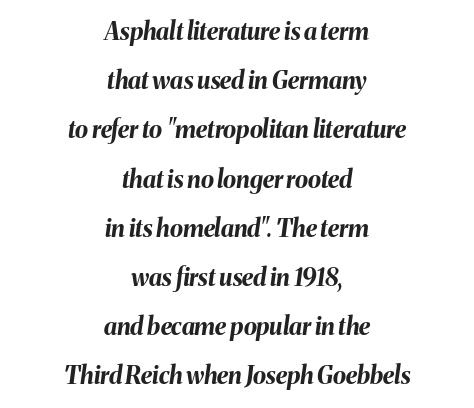
{"italic": "yes", "lean": "right", "slant_degrees": 8, "bold": "yes", "underline": "no", "align": "center", "line_spacing": "loose", "line_spacing_ratio": 2.05, "letter_spacing": "normal", "letter_spacing_em": 0.0, "glyph_px": 24}
